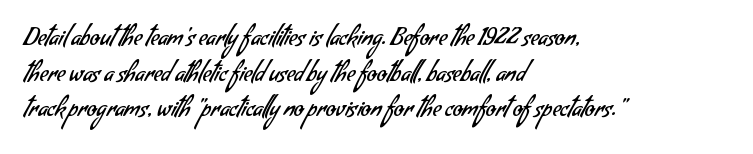
Which margin do the lines hug? The left one — the right edge is uneven. What stands out about the letter spacing? Nothing — it is the standard amount. One glance says typical: line gaps are just what's usual. Check under the words: just untouched page. Weight class: somewhere from thin through regular.
